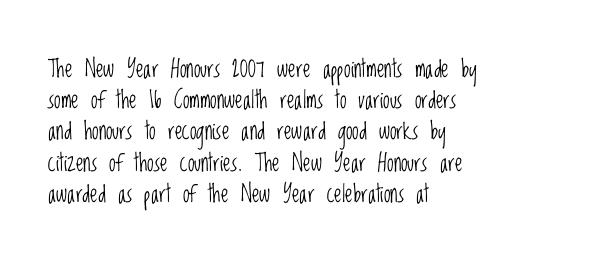
{"italic": "no", "bold": "no", "underline": "no", "align": "left", "line_spacing": "normal", "line_spacing_ratio": 1.3, "letter_spacing": "normal", "letter_spacing_em": 0.0, "glyph_px": 24}
